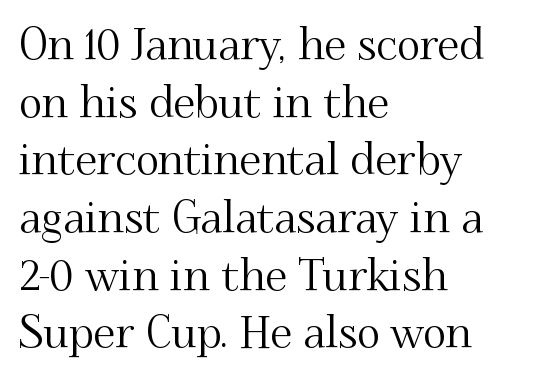
Q: Is the text italic (slanted)? A: No, it is upright.
Q: Is the typeface a serif or a sans-serif typeface? A: Serif.
Q: Is the text underlined? A: No.
Q: How is the paragraph aligned? A: Left-aligned.
Q: Is the spacing between letters normal or unusually wide? A: Normal.
Q: Is the spacing between lines tight, normal or loose? A: Normal.
Q: Width (condensed, normal, or wide)? A: Normal.
Q: Stroke contrast? A: Medium.
Q: x-height? A: Small.
Q: Monospaced? A: No.
